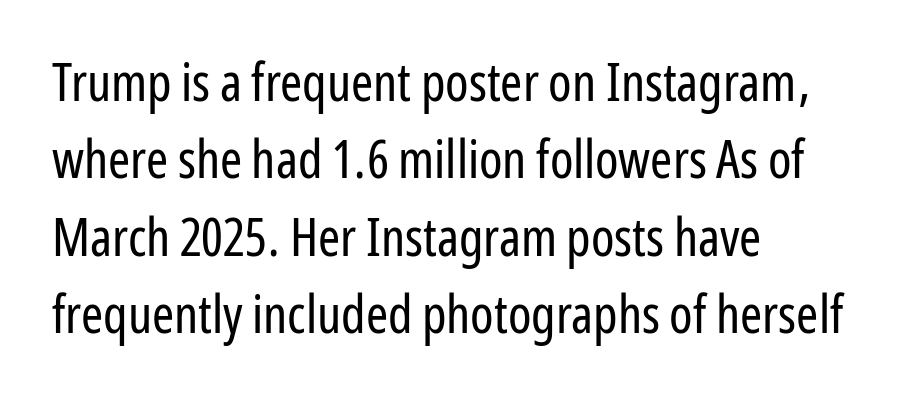
{"serif": "no", "italic": "no", "bold": "no", "weight": "regular", "width": "condensed", "stroke_contrast": "low", "x_height": "medium", "monospaced": "no", "underline": "no", "align": "left", "line_spacing": "normal", "line_spacing_ratio": 1.46, "letter_spacing": "normal", "letter_spacing_em": 0.0, "glyph_px": 53}
